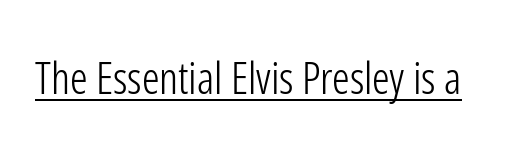
Honestly, the underline is the first thing you notice here. These lines keep a tight, regular rhythm from letter to letter. The cut favours lightness, reaching ordinary text weight at its darkest. What kind of face is this? One without serifs — a sans. Does the lettering tilt? It doesn't — this is upright. Is this a fixed-width face? No — the glyphs have proportional, varying widths.
